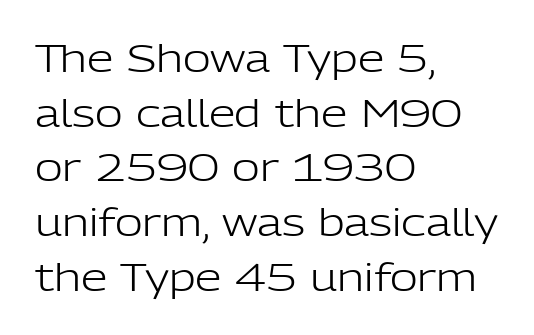
This sample has the flowing, uneven cadence of proportional lettering. Whoever set this chose a conventional vertical rhythm. Typeset ragged right — the left edge is the straight one. The typography opts for an upright posture over an oblique one. Spacing between characters is what you'd get straight out of the box.
